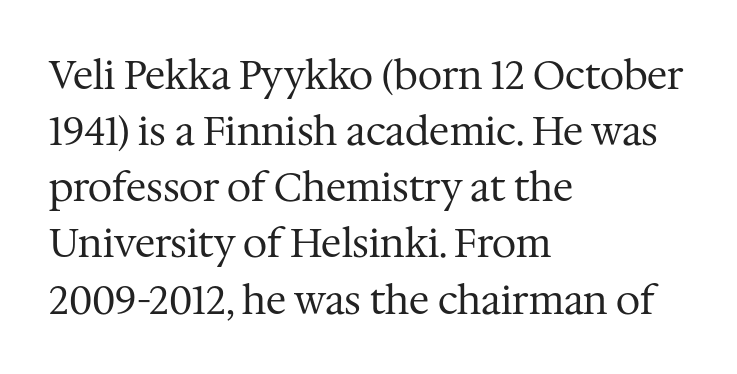
{"serif": "yes", "italic": "no", "bold": "no", "weight": "regular", "width": "normal", "stroke_contrast": "medium", "x_height": "medium", "monospaced": "no", "underline": "no", "align": "left", "line_spacing": "normal", "line_spacing_ratio": 1.44, "letter_spacing": "normal", "letter_spacing_em": 0.0, "glyph_px": 39}
